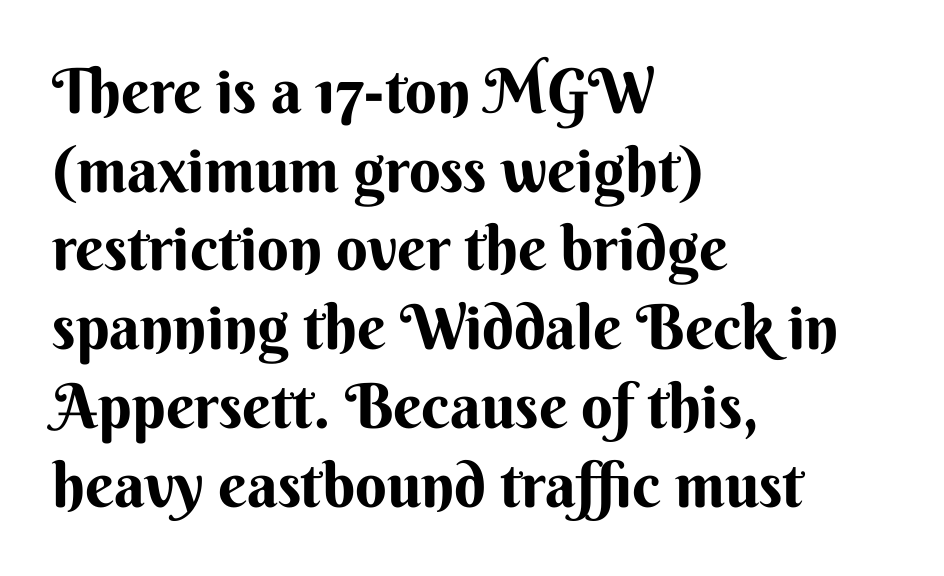
{"serif": "no", "italic": "no", "bold": "yes", "weight": "bold", "width": "normal", "stroke_contrast": "medium", "x_height": "small", "monospaced": "no", "underline": "no", "align": "left", "line_spacing": "normal", "line_spacing_ratio": 1.27, "letter_spacing": "normal", "letter_spacing_em": 0.0, "glyph_px": 62}
